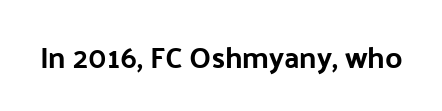
Q: Is the text italic (slanted)? A: No, it is upright.
Q: Is the typeface a serif or a sans-serif typeface? A: Sans-serif.
Q: Is the text underlined? A: No.
Q: Is the spacing between letters normal or unusually wide? A: Normal.
Q: Width (condensed, normal, or wide)? A: Normal.
Q: Stroke contrast? A: Low.
Q: x-height? A: Medium.
Q: Monospaced? A: No.
